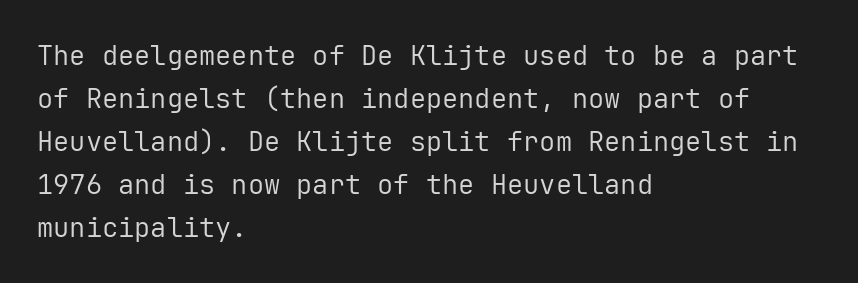
Q: Is the text bold? A: No.
Q: Is the text italic (slanted)? A: No, it is upright.
Q: Is the text underlined? A: No.
Q: How is the paragraph aligned? A: Left-aligned.
Q: Is the spacing between letters normal or unusually wide? A: Normal.
Q: Is the spacing between lines tight, normal or loose? A: Normal.
